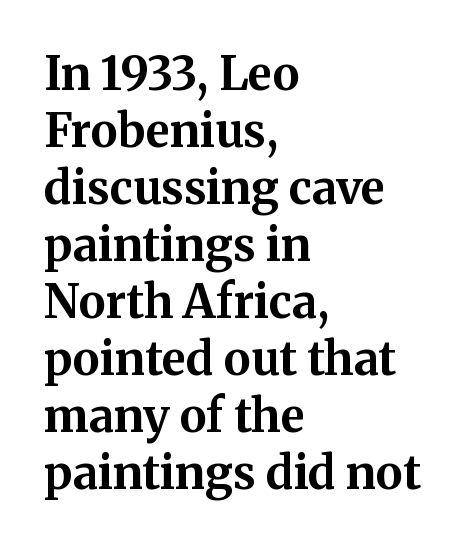
Q: Is the text bold? A: Yes.
Q: Is the text italic (slanted)? A: No, it is upright.
Q: Is the typeface a serif or a sans-serif typeface? A: Serif.
Q: Is the text underlined? A: No.
Q: How is the paragraph aligned? A: Left-aligned.
Q: Is the spacing between letters normal or unusually wide? A: Normal.
Q: Width (condensed, normal, or wide)? A: Normal.
Q: Stroke contrast? A: Medium.
Q: x-height? A: Medium.
Q: Monospaced? A: No.
